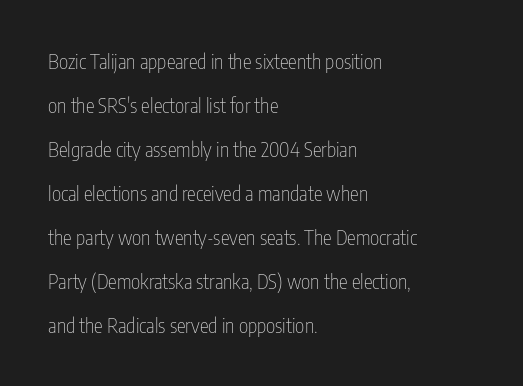
The weight tops out at a normal text grade. Students, observe: this is what heavily led, spacious text looks like. Nobody drew a line under any word here. Every stem runs plumb, perpendicular to the baseline. The rendering keeps characters at their native spacing. Left-aligned paragraph, ragged on the right.
